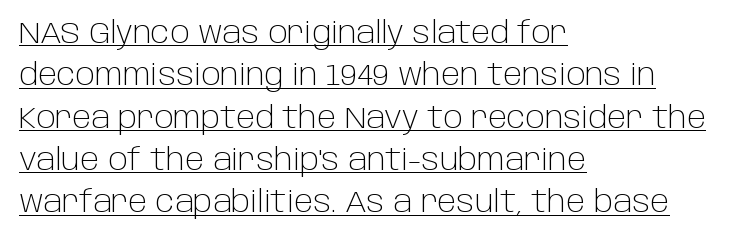
The image shows 30 px light sans-serif type, upright; set left-aligned, normal line spacing (1.41x), normal letter spacing, underlined; low stroke contrast and a large x-height.
